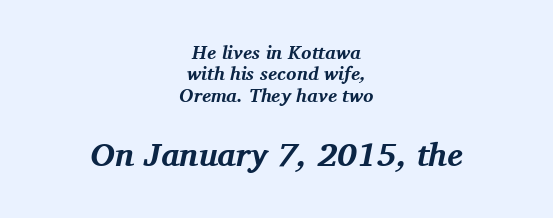
How are the letters spaced? Ordinarily, with no added tracking. The more generous point size was reserved for the lower chunk. Each glyph is drawn with heavy, bold strokes. This rendering uses center alignment, leaving both contours irregular but symmetric.
